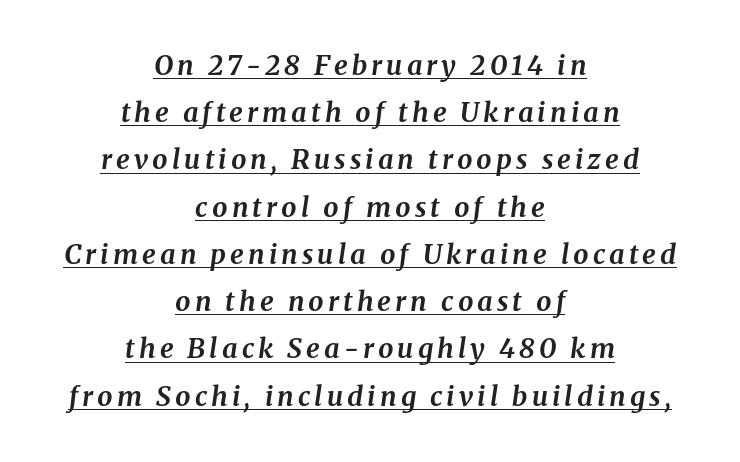
{"italic": "yes", "lean": "right", "slant_degrees": 8, "bold": "yes", "underline": "yes", "align": "center", "line_spacing_ratio": 1.75, "glyph_px": 27}
